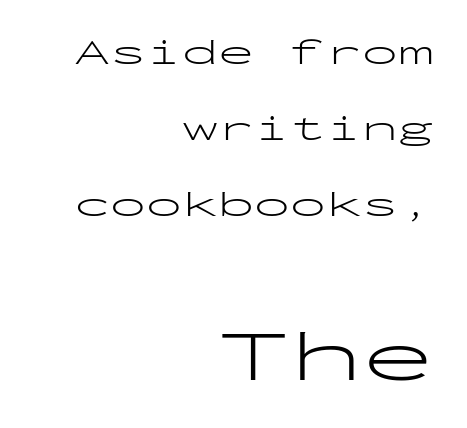
{"serif": "no", "italic": "no", "bold": "no", "weight": "light", "width": "wide", "stroke_contrast": "low", "x_height": "medium", "monospaced": "yes", "underline": "no", "align": "right", "line_spacing": "loose", "line_spacing_ratio": 2.11, "letter_spacing": "normal", "letter_spacing_em": 0.0, "larger_block": "second", "size_ratio": 2.0, "glyph_px": 72}
